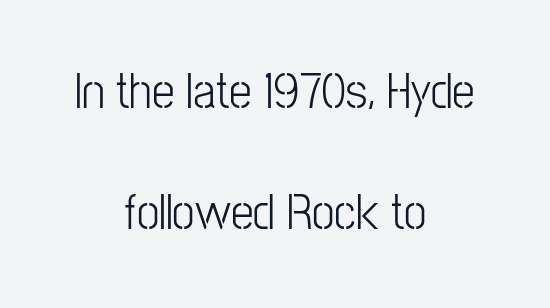
The image shows 51 px condensed sans-serif type, upright; set centered, loose line spacing (2.37x), normal letter spacing, not underlined; low stroke contrast and a medium x-height.
